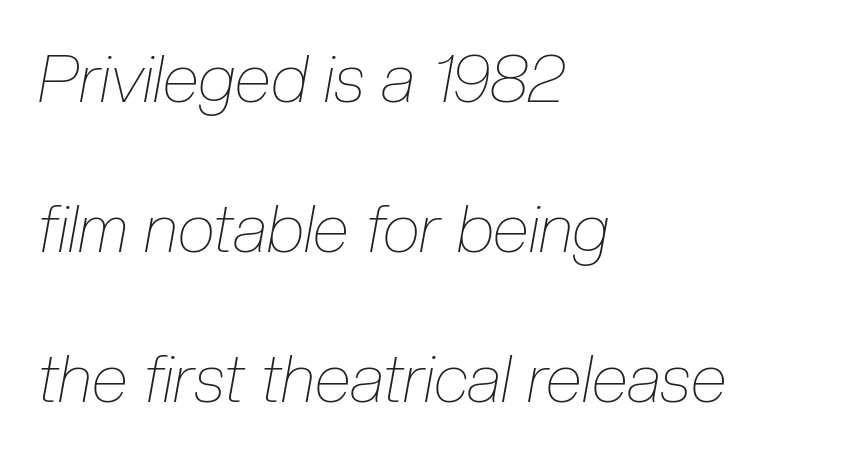
The image shows 67 px thin, condensed type, italic (leaning right); set left-aligned, loose line spacing (2.24x), normal letter spacing, not underlined; low stroke contrast and a medium x-height.
